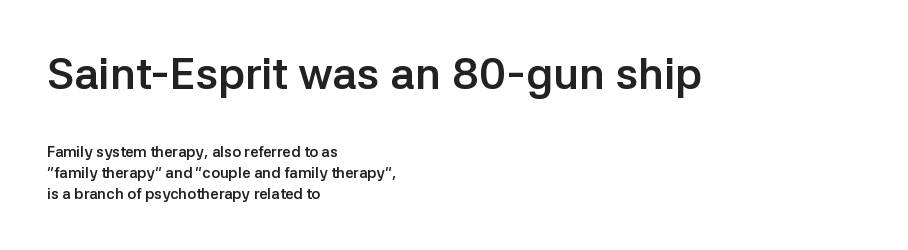
The image shows 44 px semibold sans-serif type, upright; set left-aligned, normal line spacing (1.37x), normal letter spacing, not underlined; the first (top) block is 2.93x larger; low stroke contrast and a medium x-height.
